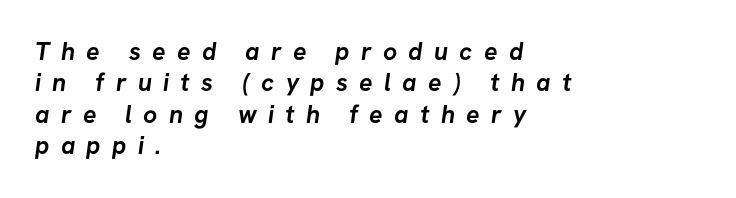
The image shows 25 px bold type; set left-aligned, normal line spacing (1.26x), unusually wide letter spacing (+0.45 em), not underlined.
